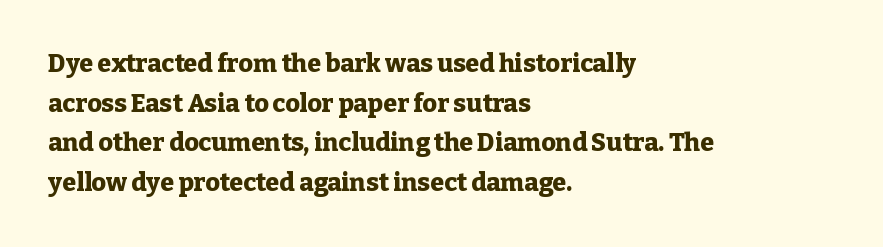
The image shows 25 px bold type, upright; set left-aligned, normal line spacing (1.59x), normal letter spacing, not underlined.
